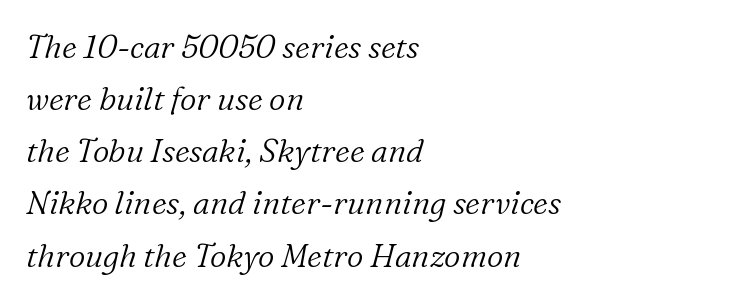
Q: Is the text bold? A: No.
Q: Is the text italic (slanted)? A: Yes, it leans right by about 16 degrees.
Q: Is the typeface a serif or a sans-serif typeface? A: Serif.
Q: Is the text underlined? A: No.
Q: How is the paragraph aligned? A: Left-aligned.
Q: Is the spacing between letters normal or unusually wide? A: Normal.
Q: Is the spacing between lines tight, normal or loose? A: Normal.
Q: Width (condensed, normal, or wide)? A: Normal.
Q: Stroke contrast? A: Low.
Q: x-height? A: Medium.
Q: Monospaced? A: No.
